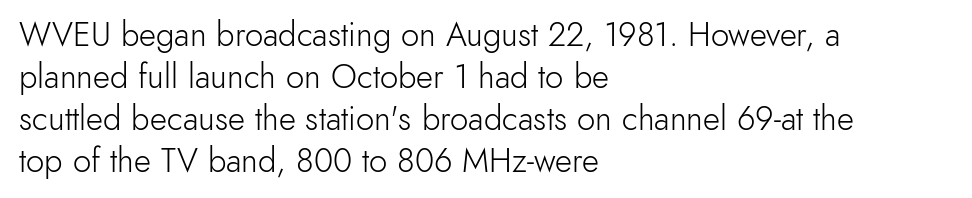
The image shows 33 px light sans-serif type, upright; set left-aligned, normal line spacing (1.27x), normal letter spacing, not underlined; a small x-height.
